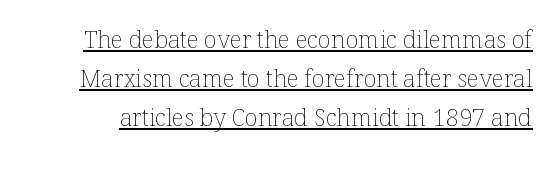
Q: Is the text bold? A: No.
Q: Is the text italic (slanted)? A: No, it is upright.
Q: Is the text underlined? A: Yes.
Q: Is the spacing between letters normal or unusually wide? A: Normal.
Q: Is the spacing between lines tight, normal or loose? A: Normal.
